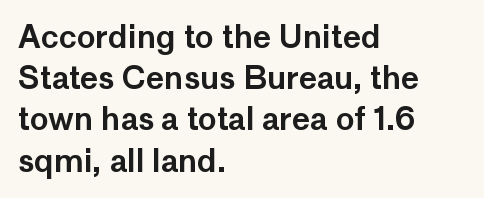
Is there any slant? The stems are plumb. What's the leading like? Ordinary, nothing unusual. Think of a printed novel: that variable character pitch is what you see here. There is no visible air inserted between adjacent glyphs. Font category for this specimen: sans-serif.
